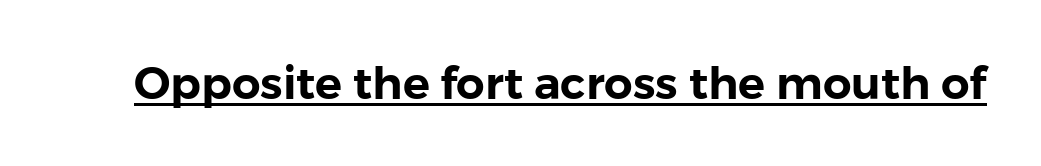
{"serif": "no", "italic": "no", "width": "normal", "stroke_contrast": "low", "x_height": "medium", "monospaced": "no", "underline": "yes", "letter_spacing": "normal", "letter_spacing_em": 0.0, "glyph_px": 45}
